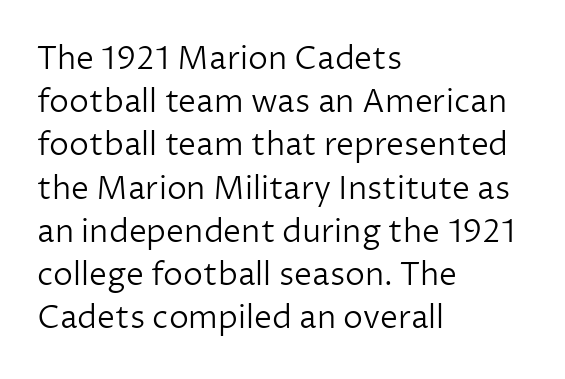
Ink coverage per letter is moderate at most. This sample uses a sans-serif face. This is the regular roman posture of the typeface. Just letters on the line, the space beneath them empty. Quick note: interline space is typical.
